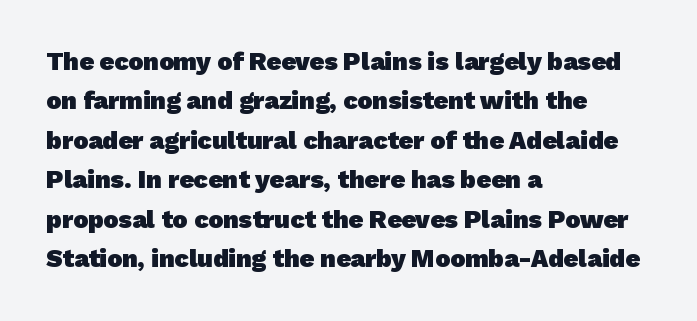
{"bold": "yes", "underline": "no", "align": "left", "line_spacing": "normal", "line_spacing_ratio": 1.58, "letter_spacing": "normal", "letter_spacing_em": 0.0, "glyph_px": 25}
